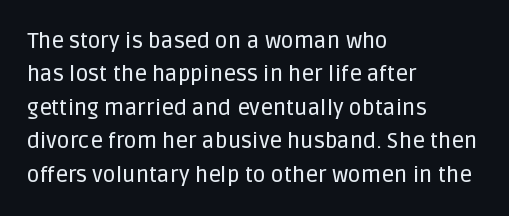
Regarding leading, the lines here are spaced in the standard way. The typography opts for an upright posture over an oblique one. Caption: multi-line text, flush left, ragged right. Nothing unusual about the tracking: characters are spaced as the font intends.
